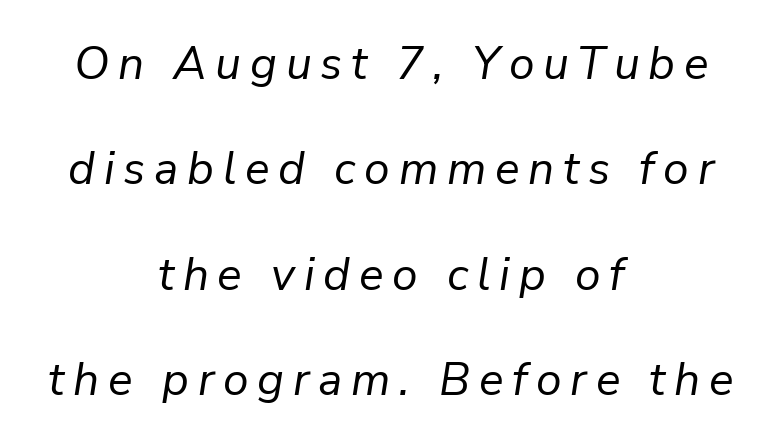
The image shows 46 px regular-weight type, italic (leaning right); set centered, loose line spacing (2.29x), not underlined; low stroke contrast and a medium x-height.
